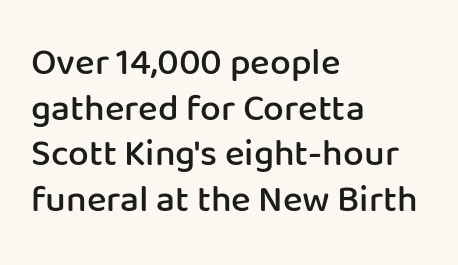
{"serif": "no", "italic": "no", "bold": "semi", "weight": "semibold", "width": "normal", "stroke_contrast": "low", "x_height": "medium", "monospaced": "no", "underline": "no", "align": "left", "line_spacing_ratio": 1.23, "letter_spacing": "normal", "letter_spacing_em": 0.0, "glyph_px": 37}
